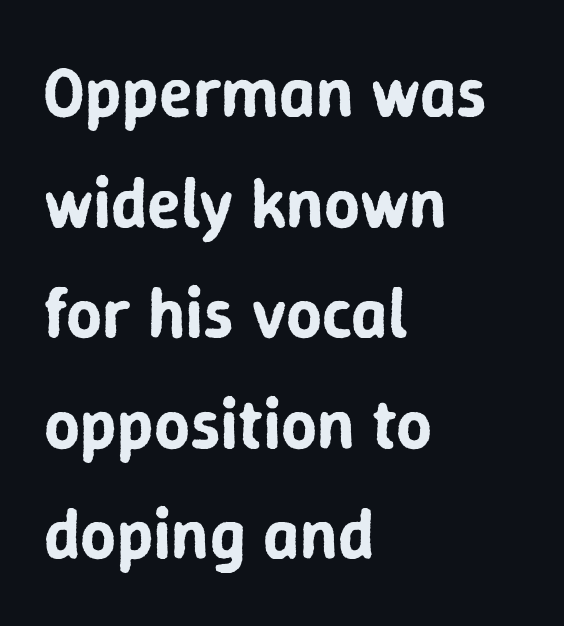
The axis of the letterforms is exactly vertical. What's the leading like? Ordinary, nothing unusual. Font category for this specimen: sans-serif. Visually the block forms a straight wall on the left and a jagged coastline on the right. Here the designer chose a conventional face with non-uniform glyph widths. The letterforms sit shoulder to shoulder at normal distance.
